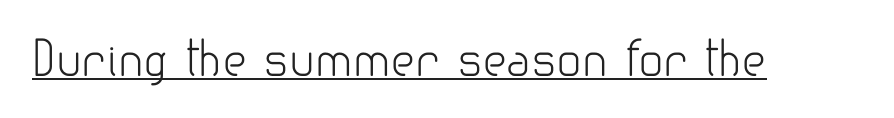
Q: Is the text bold? A: No.
Q: Is the text italic (slanted)? A: No, it is upright.
Q: Is the typeface a serif or a sans-serif typeface? A: Sans-serif.
Q: Is the text underlined? A: Yes.
Q: Is the spacing between letters normal or unusually wide? A: Normal.
Q: Width (condensed, normal, or wide)? A: Normal.
Q: Stroke contrast? A: Low.
Q: x-height? A: Small.
Q: Monospaced? A: No.
